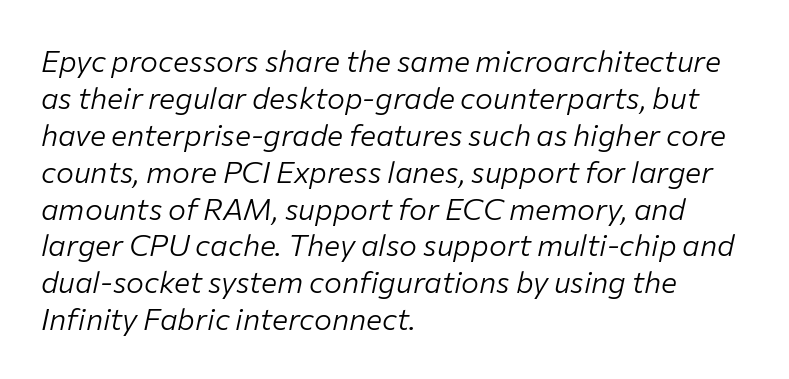
Characters are canted at an angle relative to the baseline's perpendicular. Bold? No — there's no thickening of the strokes. The type is set solid horizontally, with unmodified tracking. This sample has the flowing, uneven cadence of proportional lettering. Glance below the letters and you will spot only blank space. These lines stack with their left ends in a neat column.
